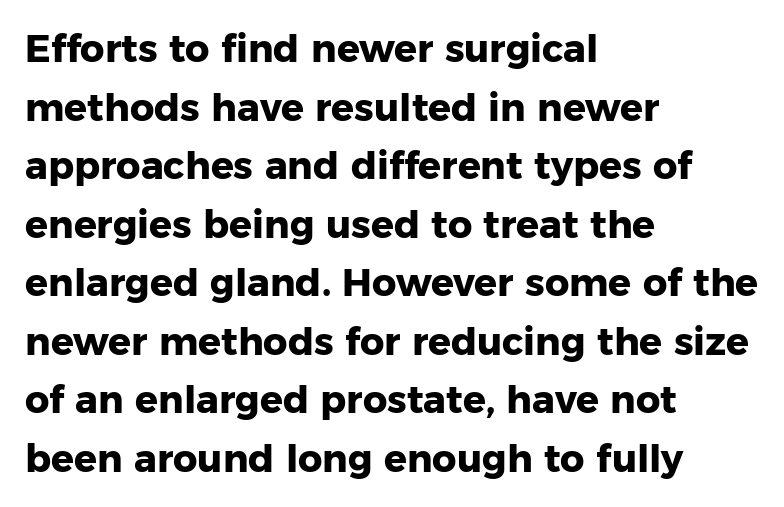
Q: Is the text bold? A: Yes.
Q: Is the text italic (slanted)? A: No, it is upright.
Q: Is the typeface a serif or a sans-serif typeface? A: Sans-serif.
Q: Is the text underlined? A: No.
Q: How is the paragraph aligned? A: Left-aligned.
Q: Is the spacing between letters normal or unusually wide? A: Normal.
Q: Is the spacing between lines tight, normal or loose? A: Normal.
Q: Width (condensed, normal, or wide)? A: Normal.
Q: Stroke contrast? A: Low.
Q: x-height? A: Medium.
Q: Monospaced? A: No.
